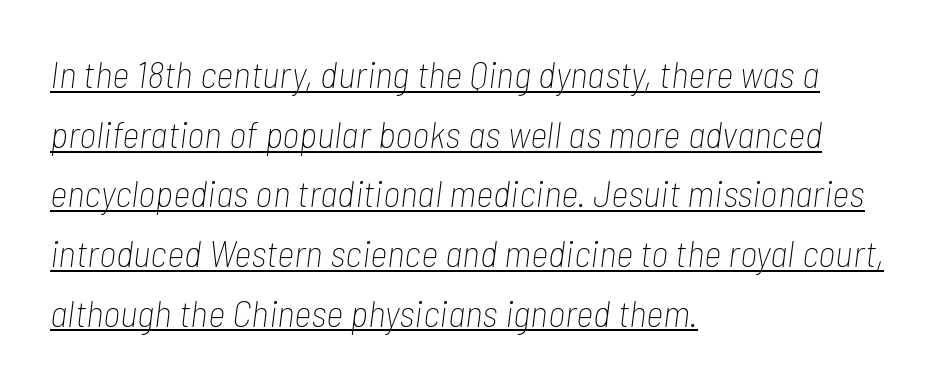
The image shows 38 px thin, condensed type, italic (leaning right); set left-aligned, normal line spacing (1.57x), normal letter spacing, underlined; low stroke contrast and a medium x-height.
